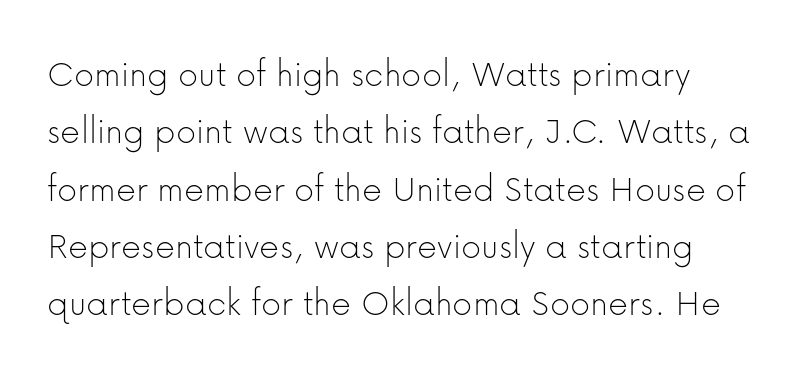
Q: Is the text bold? A: No.
Q: Is the text italic (slanted)? A: No, it is upright.
Q: Is the typeface a serif or a sans-serif typeface? A: Sans-serif.
Q: Is the text underlined? A: No.
Q: Is the spacing between letters normal or unusually wide? A: Normal.
Q: Is the spacing between lines tight, normal or loose? A: Normal.
Q: Width (condensed, normal, or wide)? A: Normal.
Q: Stroke contrast? A: Low.
Q: x-height? A: Medium.
Q: Monospaced? A: No.
